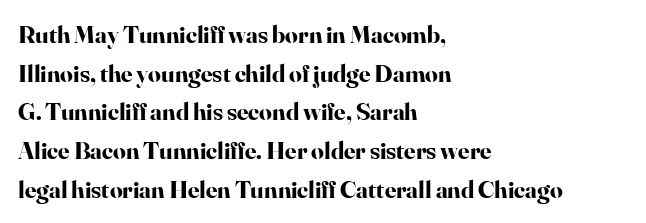
The image shows 25 px bold type, upright; set left-aligned, normal line spacing (1.55x), normal letter spacing, not underlined.
